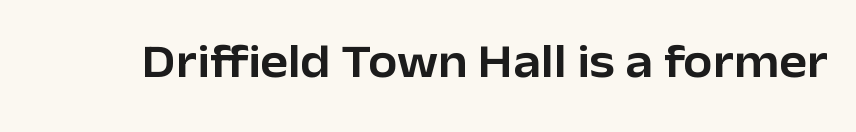
Each letter keeps its own natural width here, so spacing adapts to shape. A typesetter would label this face a sans. Bare-footed words on every line. The passage shown has conventional tracking throughout.
